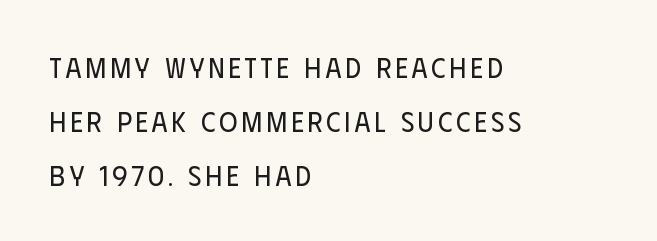
A roman cut, with each character standing at attention. This sample uses a sans-serif face. Here the designer chose a conventional face with non-uniform glyph widths. Heaviness? Minimal to ordinary, like unemphasized prose.
